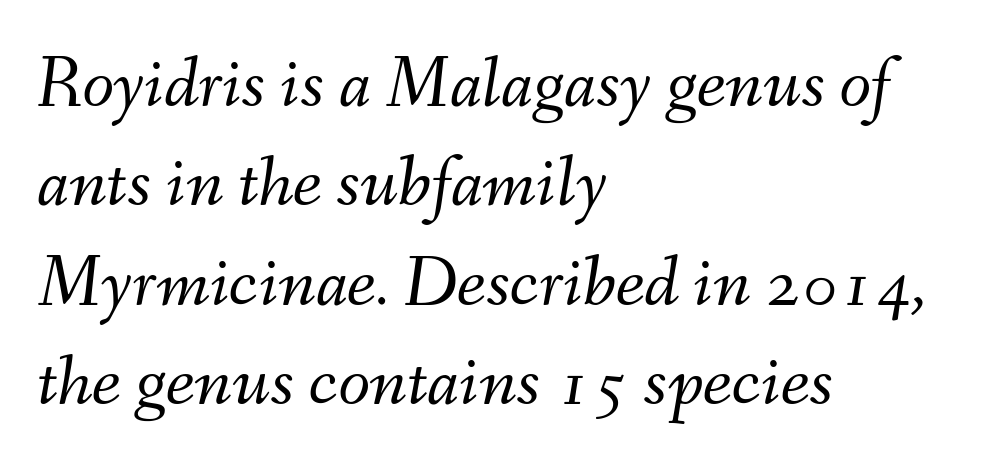
{"italic": "yes", "lean": "right", "slant_degrees": 9, "bold": "no", "weight": "light", "width": "normal", "stroke_contrast": "medium", "x_height": "small", "monospaced": "no", "underline": "no", "align": "left", "line_spacing": "normal", "line_spacing_ratio": 1.36, "letter_spacing": "normal", "letter_spacing_em": 0.0, "glyph_px": 73}
